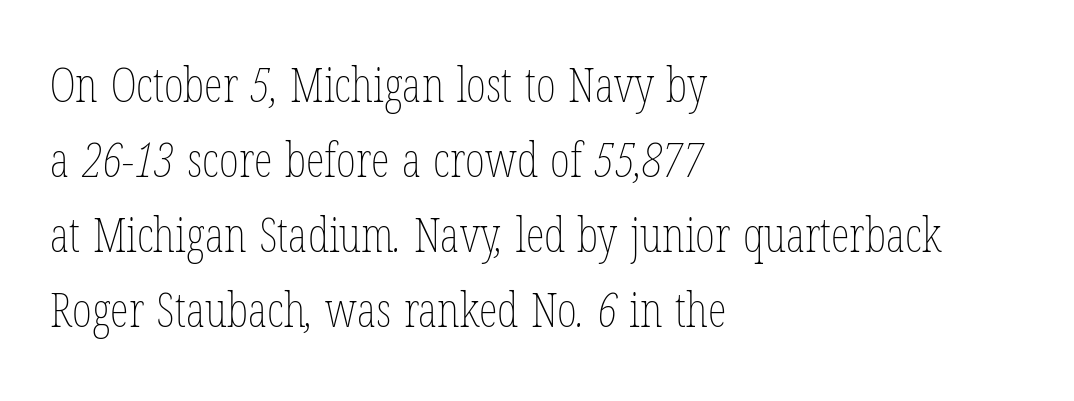
The image shows 48 px thin, condensed type; set left-aligned, normal line spacing (1.56x), normal letter spacing, not underlined; low stroke contrast and a medium x-height.
